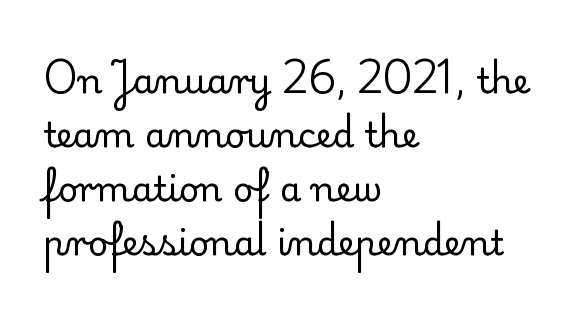
The image shows 35 px regular-weight serif type, upright; set left-aligned, normal line spacing (1.54x), normal letter spacing, not underlined; low stroke contrast and a small x-height.
